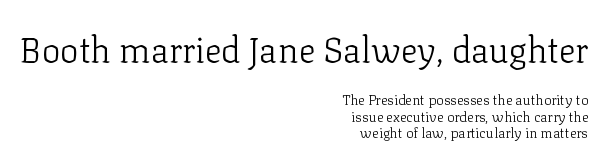
{"serif": "yes", "italic": "no", "bold": "no", "weight": "light", "width": "normal", "stroke_contrast": "low", "x_height": "medium", "monospaced": "no", "underline": "no", "align": "right", "line_spacing_ratio": 1.18, "letter_spacing": "normal", "letter_spacing_em": 0.0, "larger_block": "first", "size_ratio": 2.5, "glyph_px": 35}
